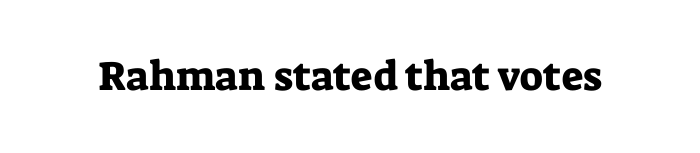
{"serif": "yes", "italic": "no", "width": "normal", "stroke_contrast": "low", "x_height": "medium", "monospaced": "no", "underline": "no", "letter_spacing": "normal", "letter_spacing_em": 0.0, "glyph_px": 41}
